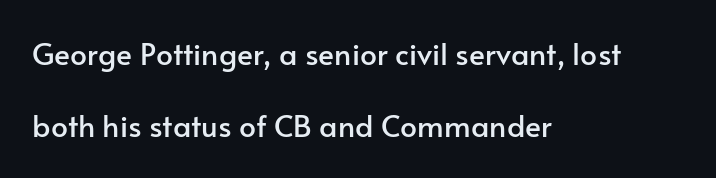
Q: Is the text italic (slanted)? A: No, it is upright.
Q: Is the typeface a serif or a sans-serif typeface? A: Sans-serif.
Q: Is the text underlined? A: No.
Q: How is the paragraph aligned? A: Left-aligned.
Q: Is the spacing between letters normal or unusually wide? A: Normal.
Q: Is the spacing between lines tight, normal or loose? A: Loose.
Q: Width (condensed, normal, or wide)? A: Normal.
Q: Stroke contrast? A: Low.
Q: x-height? A: Small.
Q: Monospaced? A: No.
